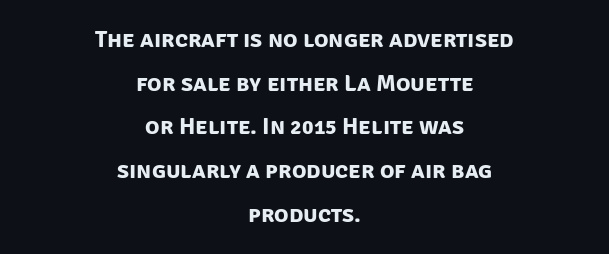
Q: Is the text bold? A: Yes.
Q: Is the text underlined? A: No.
Q: How is the paragraph aligned? A: Centered.
Q: Is the spacing between letters normal or unusually wide? A: Normal.
